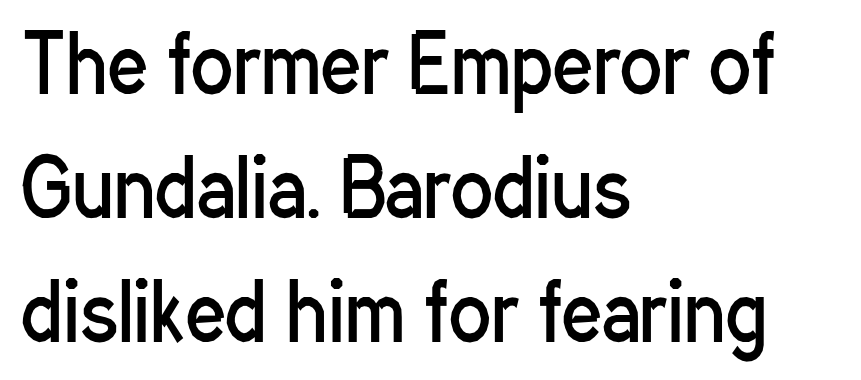
The font sits on the lighter half of the weight spectrum, regular included. Think of a printed novel: that variable character pitch is what you see here. Ordinary non-slanted type is in use. Unlike a traditional serif, this face leaves its strokes unadorned.
